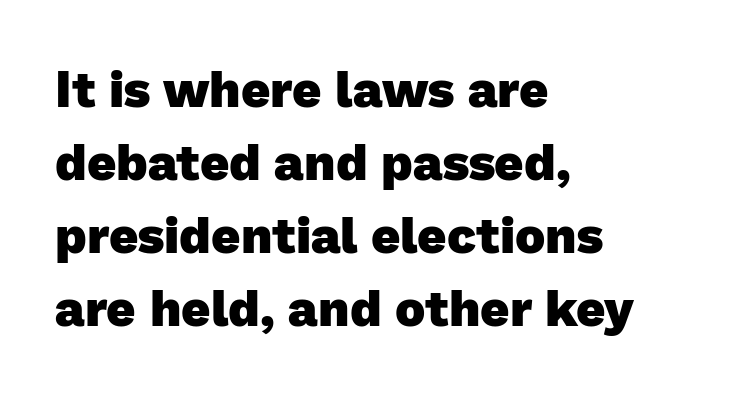
{"serif": "no", "bold": "yes", "weight": "heavy", "width": "normal", "stroke_contrast": "low", "x_height": "medium", "monospaced": "no", "underline": "no", "align": "left", "line_spacing": "normal", "line_spacing_ratio": 1.43, "letter_spacing": "normal", "letter_spacing_em": 0.0, "glyph_px": 51}
